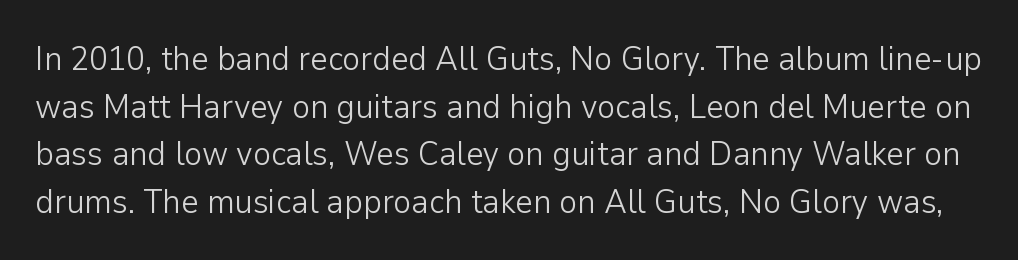
The baseline area is clear. Check where the strokes stop: nothing finishes them off — pure sans. Here the designer chose a conventional face with non-uniform glyph widths. How would I describe the line gaps? Plain and ordinary. Posture: vertical.
